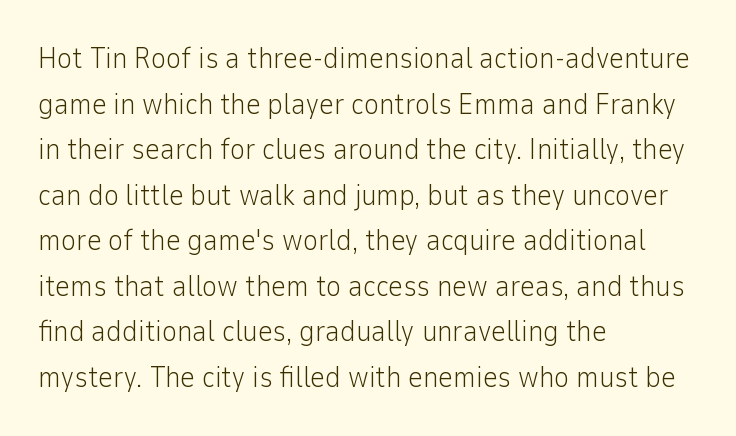
{"serif": "no", "italic": "no", "bold": "no", "weight": "light", "width": "normal", "stroke_contrast": "low", "x_height": "medium", "monospaced": "no", "underline": "no", "align": "left", "line_spacing": "normal", "line_spacing_ratio": 1.57, "letter_spacing": "normal", "letter_spacing_em": 0.0, "glyph_px": 29}
